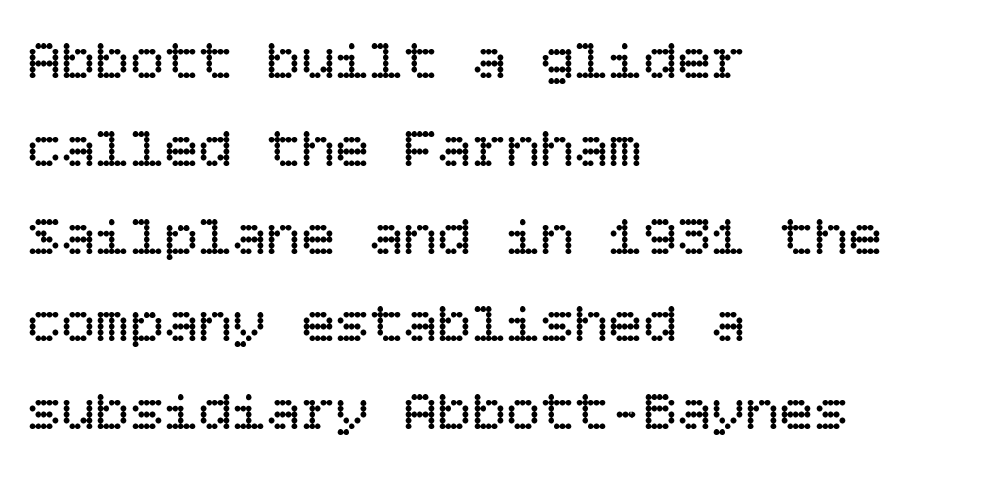
All the whitespace from short lines collects on the right. Designer's note — italics off, roman on. Notice how descenders clear the ascenders below comfortably — that's standard leading. This is not heavy type; no bold has been used.
